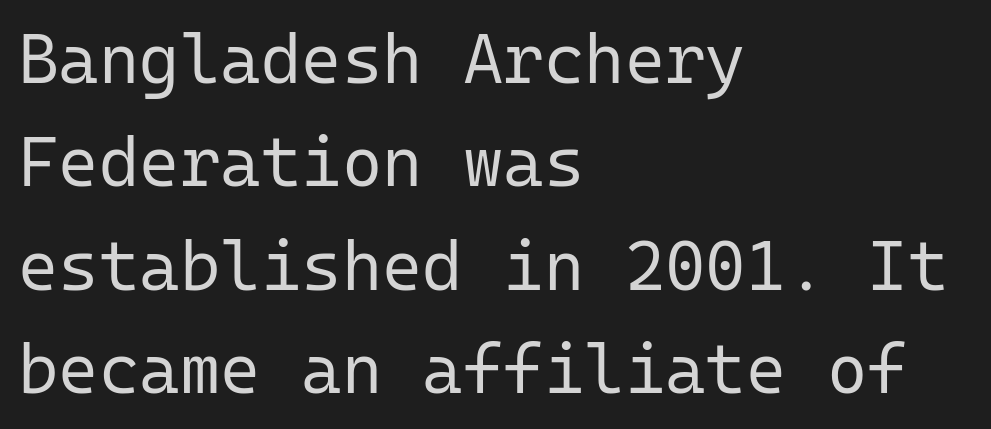
The image shows 69 px regular-weight sans-serif type, upright, monospaced; set left-aligned, normal line spacing (1.5x), normal letter spacing, not underlined; low stroke contrast and a medium x-height.
